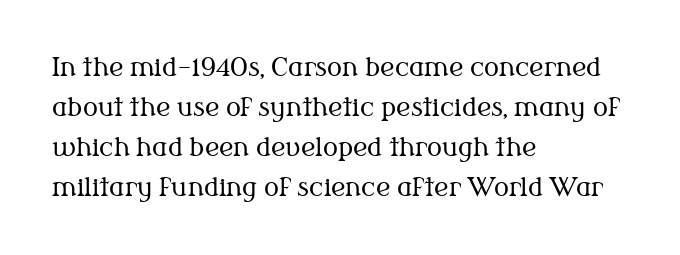
The area under the type is left untouched. A typesetter would mark this as roman, not italic. What's the leading like? Ordinary, nothing unusual. A typesetter would call this zero additional tracking. Which margin do the lines hug? The left one — the right edge is uneven. The cut favours lightness, reaching ordinary text weight at its darkest.
